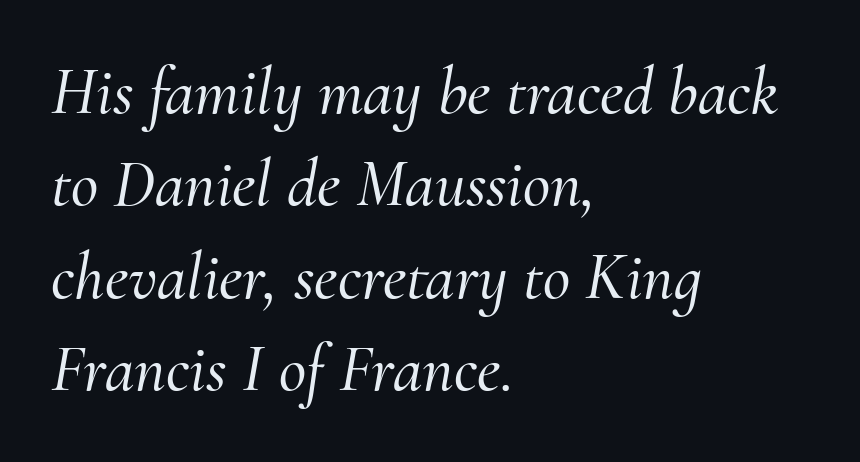
Rendered with sloped, italic letterforms. The lines in this sample share a left origin and differ only in where they stop. Look at the bottom of the vertical strokes: they flare into serifs here. Letter spacing: default. Think of a printed novel: that variable character pitch is what you see here.
